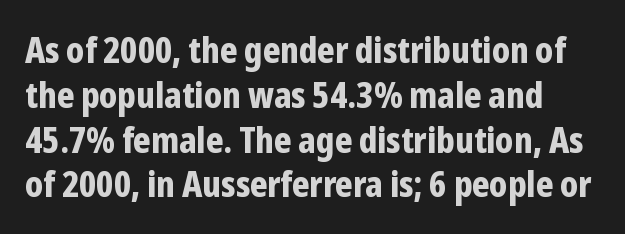
Q: Is the text bold? A: Yes.
Q: Is the text italic (slanted)? A: No, it is upright.
Q: Is the typeface a serif or a sans-serif typeface? A: Sans-serif.
Q: Is the text underlined? A: No.
Q: Is the spacing between letters normal or unusually wide? A: Normal.
Q: Is the spacing between lines tight, normal or loose? A: Normal.
Q: Width (condensed, normal, or wide)? A: Condensed.
Q: Stroke contrast? A: Low.
Q: x-height? A: Medium.
Q: Monospaced? A: No.
